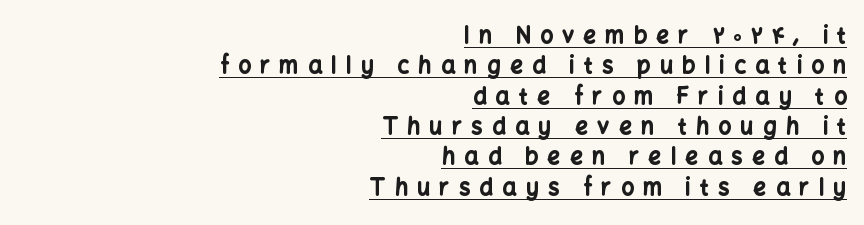
Q: Is the text bold? A: Yes.
Q: Is the text italic (slanted)? A: No, it is upright.
Q: Is the text underlined? A: Yes.
Q: How is the paragraph aligned? A: Right-aligned.
Q: Is the spacing between letters normal or unusually wide? A: Unusually wide.
Q: Is the spacing between lines tight, normal or loose? A: Normal.
